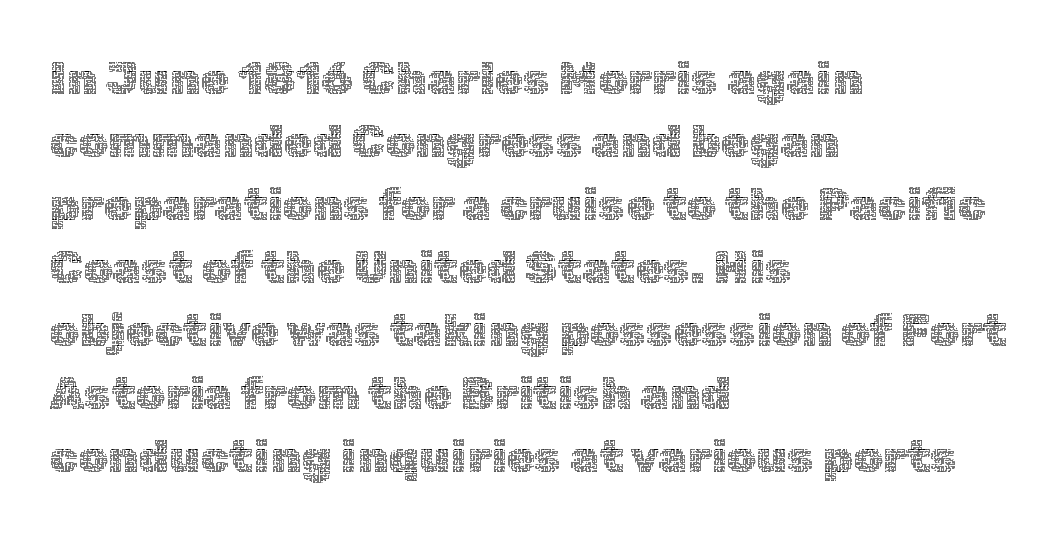
Q: Is the text bold? A: No.
Q: Is the text italic (slanted)? A: No, it is upright.
Q: Is the text underlined? A: No.
Q: How is the paragraph aligned? A: Left-aligned.
Q: Is the spacing between letters normal or unusually wide? A: Normal.
Q: Is the spacing between lines tight, normal or loose? A: Normal.
Q: Width (condensed, normal, or wide)? A: Normal.
Q: x-height? A: Medium.
Q: Monospaced? A: No.
